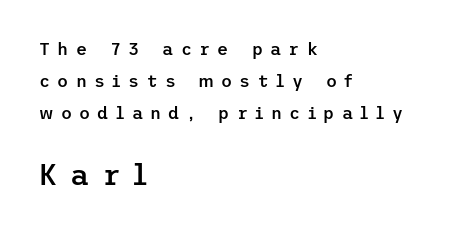
{"serif": "no", "italic": "no", "bold": "semi", "weight": "semibold", "width": "normal", "stroke_contrast": "low", "x_height": "medium", "underline": "no", "align": "left", "line_spacing_ratio": 1.87, "letter_spacing": "wide", "letter_spacing_em": 0.43, "larger_block": "second", "size_ratio": 1.71, "glyph_px": 29}
